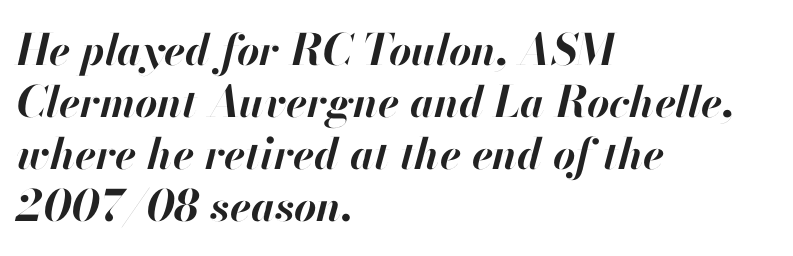
Q: Is the text bold? A: Yes.
Q: Is the text italic (slanted)? A: Yes, it leans right by about 13 degrees.
Q: Is the text underlined? A: No.
Q: How is the paragraph aligned? A: Left-aligned.
Q: Is the spacing between letters normal or unusually wide? A: Normal.
Q: Width (condensed, normal, or wide)? A: Normal.
Q: Stroke contrast? A: High.
Q: x-height? A: Small.
Q: Monospaced? A: No.
